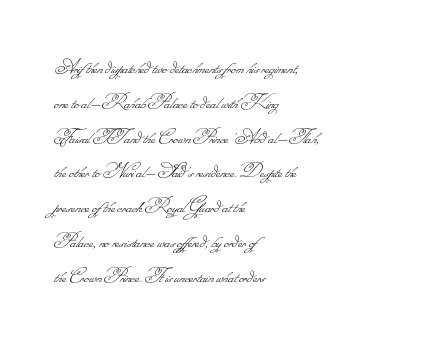
{"bold": "no", "underline": "no", "align": "left", "line_spacing": "normal", "line_spacing_ratio": 1.58, "letter_spacing": "normal", "letter_spacing_em": 0.0, "glyph_px": 22}
